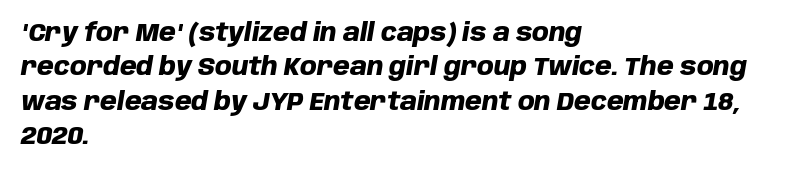
Q: Is the text bold? A: Yes.
Q: Is the text italic (slanted)? A: Yes, it leans right by about 10 degrees.
Q: Is the text underlined? A: No.
Q: How is the paragraph aligned? A: Left-aligned.
Q: Is the spacing between letters normal or unusually wide? A: Normal.
Q: Is the spacing between lines tight, normal or loose? A: Normal.
